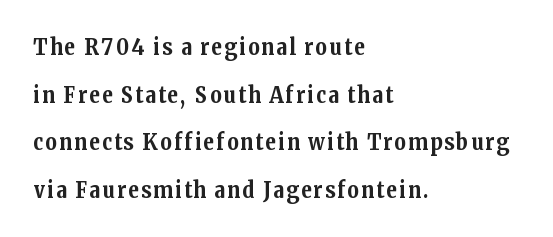
Reading down the block, your eye returns to a fixed left position each line. Does the lettering tilt? It doesn't — this is upright. If you measured baseline to baseline, you'd find a long distance. Decoration check: the copy has no underline. These words are printed bold, with thick strokes throughout.
